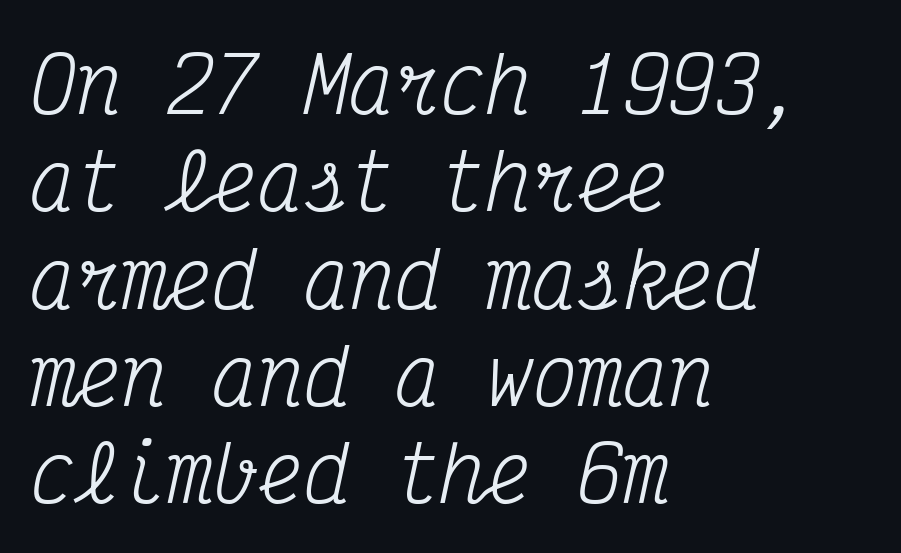
The image shows 76 px regular-weight, condensed serif type, italic (leaning right), monospaced; set left-aligned, normal line spacing (1.28x), normal letter spacing, not underlined; medium stroke contrast and a medium x-height.
